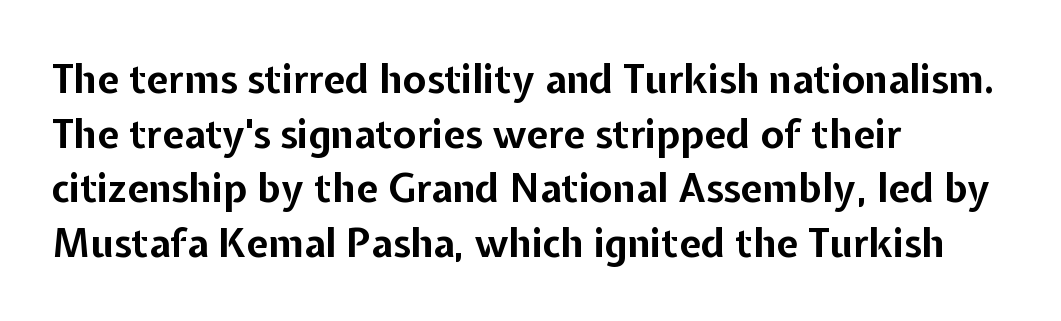
{"serif": "no", "italic": "no", "bold": "yes", "weight": "bold", "width": "normal", "stroke_contrast": "low", "x_height": "medium", "monospaced": "no", "underline": "no", "align": "left", "line_spacing": "normal", "line_spacing_ratio": 1.4, "letter_spacing": "normal", "letter_spacing_em": 0.0, "glyph_px": 39}
